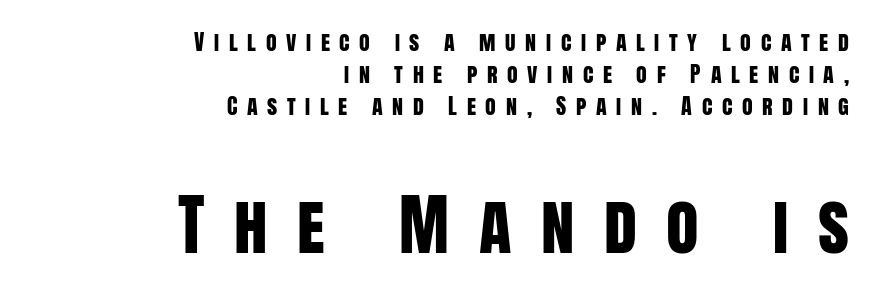
Is this a fixed-width face? No — the glyphs have proportional, varying widths. What's the leading like? Ordinary, nothing unusual. Observe the absence of serifs on each vertical stroke in this sample. The area under the type is left untouched.
